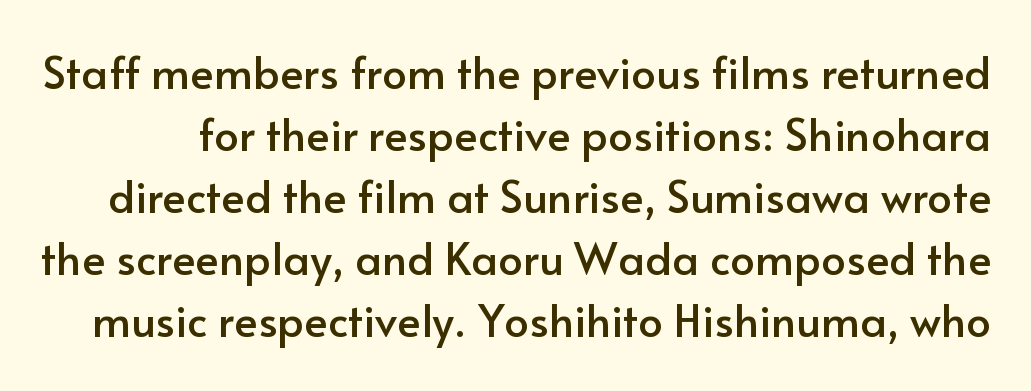
You can tell from the bare stems that sans-serif type was used. Descenders are the only things crossing below the line. A typesetter would call this zero additional tracking. Designer's note — italics off, roman on. Spacing verdict: proportional, widths tailored to each character.
